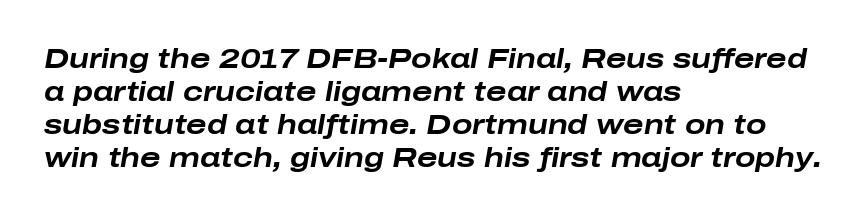
Is the type bold? Yes — the strokes are clearly thick and heavy. Unmarked baselines from the first word to the last. The whole block is typeset with a tilt. Nothing unusual about the tracking: characters are spaced as the font intends. The compositor pushed each line to the left boundary.
